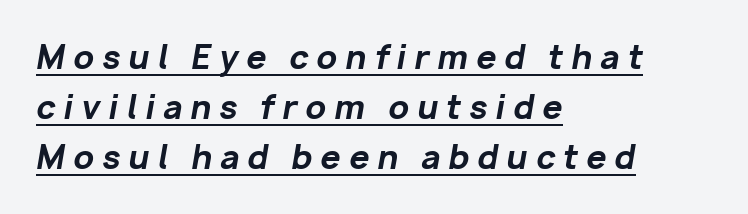
The image shows 32 px bold type, italic (leaning right); set left-aligned, normal line spacing (1.56x), unusually wide letter spacing (+0.25 em), underlined; low stroke contrast and a medium x-height.
